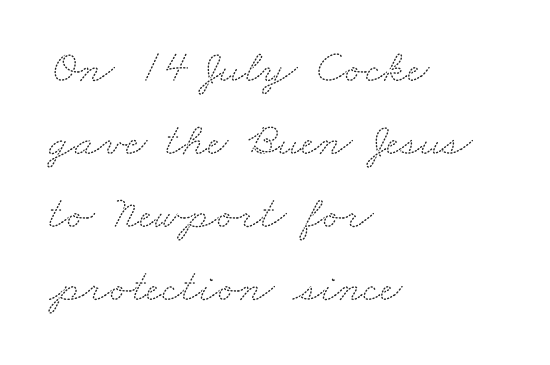
The image shows 47 px wide serif type; set left-aligned, normal line spacing (1.55x), normal letter spacing, not underlined; medium stroke contrast and a small x-height.
